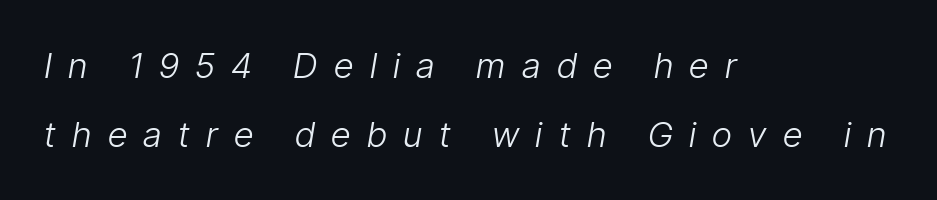
Q: Is the text bold? A: No.
Q: Is the text italic (slanted)? A: Yes, it leans right by about 9 degrees.
Q: Is the text underlined? A: No.
Q: How is the paragraph aligned? A: Left-aligned.
Q: Is the spacing between letters normal or unusually wide? A: Unusually wide.
Q: Is the spacing between lines tight, normal or loose? A: Loose.
Q: Width (condensed, normal, or wide)? A: Condensed.
Q: Stroke contrast? A: Low.
Q: x-height? A: Medium.
Q: Monospaced? A: No.
